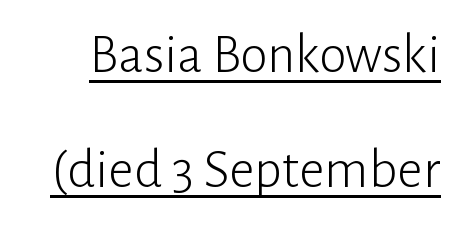
{"serif": "no", "italic": "no", "bold": "no", "weight": "light", "width": "normal", "stroke_contrast": "low", "x_height": "medium", "monospaced": "no", "underline": "yes", "line_spacing": "loose", "line_spacing_ratio": 2.05, "letter_spacing": "normal", "letter_spacing_em": 0.0, "glyph_px": 56}
